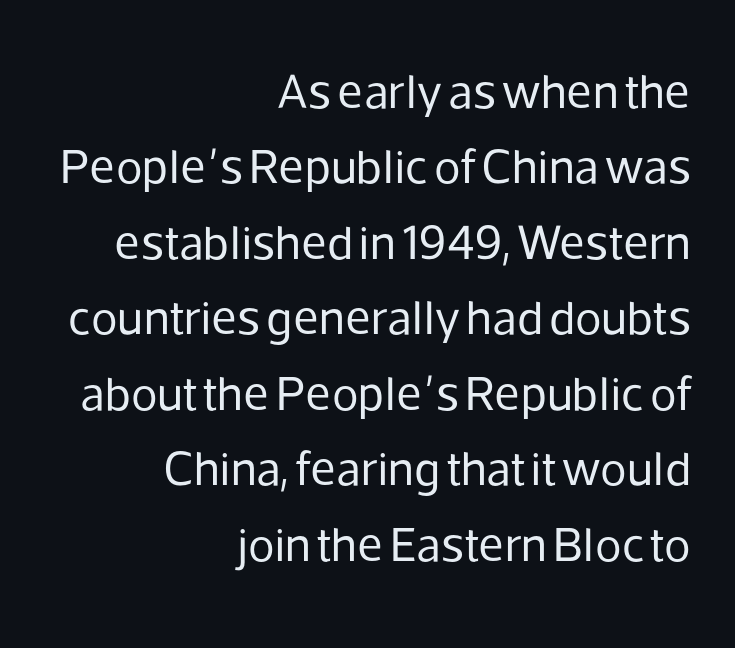
{"serif": "no", "italic": "no", "bold": "no", "weight": "regular", "width": "normal", "stroke_contrast": "low", "x_height": "medium", "monospaced": "no", "underline": "no", "align": "right", "line_spacing": "normal", "line_spacing_ratio": 1.54, "letter_spacing": "normal", "letter_spacing_em": 0.0, "glyph_px": 49}
